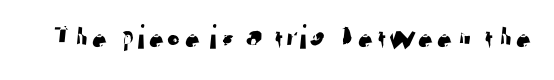
Q: Is the typeface a serif or a sans-serif typeface? A: Sans-serif.
Q: Is the text underlined? A: No.
Q: Is the spacing between letters normal or unusually wide? A: Normal.
Q: Width (condensed, normal, or wide)? A: Normal.
Q: Stroke contrast? A: Low.
Q: x-height? A: Medium.
Q: Monospaced? A: No.
